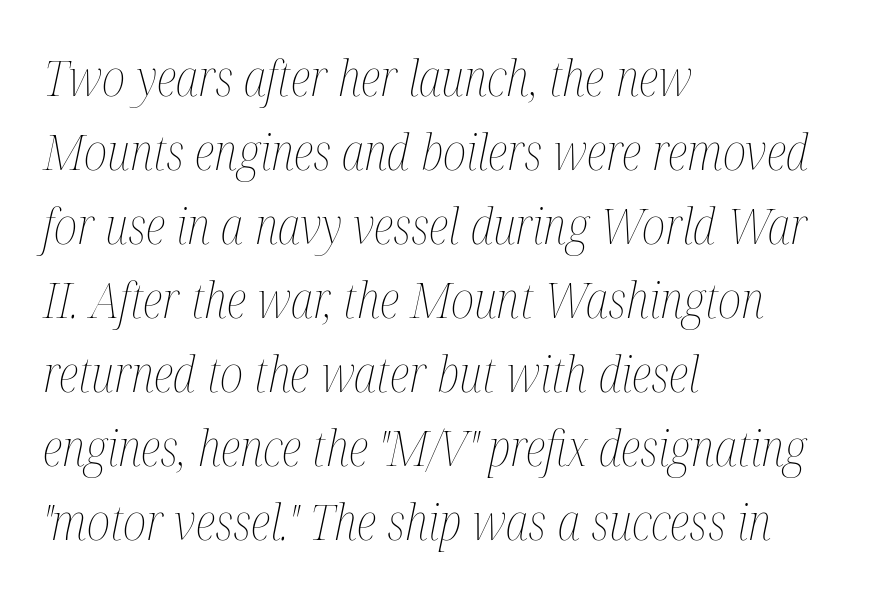
{"italic": "yes", "lean": "right", "slant_degrees": 12, "bold": "no", "weight": "thin", "width": "condensed", "stroke_contrast": "medium", "x_height": "medium", "monospaced": "no", "underline": "no", "align": "left", "line_spacing": "normal", "line_spacing_ratio": 1.51, "letter_spacing": "normal", "letter_spacing_em": 0.0, "glyph_px": 49}
